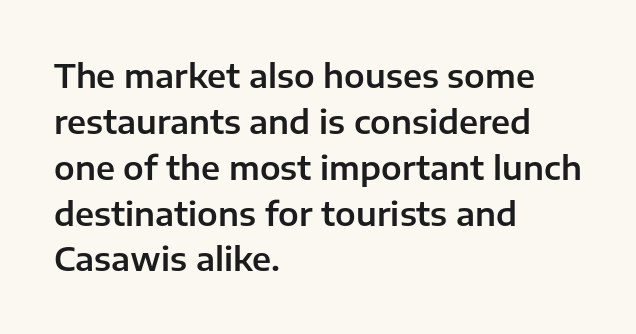
Q: Is the text italic (slanted)? A: No, it is upright.
Q: Is the typeface a serif or a sans-serif typeface? A: Sans-serif.
Q: Is the text underlined? A: No.
Q: How is the paragraph aligned? A: Left-aligned.
Q: Is the spacing between letters normal or unusually wide? A: Normal.
Q: Is the spacing between lines tight, normal or loose? A: Normal.
Q: Width (condensed, normal, or wide)? A: Normal.
Q: Stroke contrast? A: Low.
Q: x-height? A: Medium.
Q: Monospaced? A: No.
